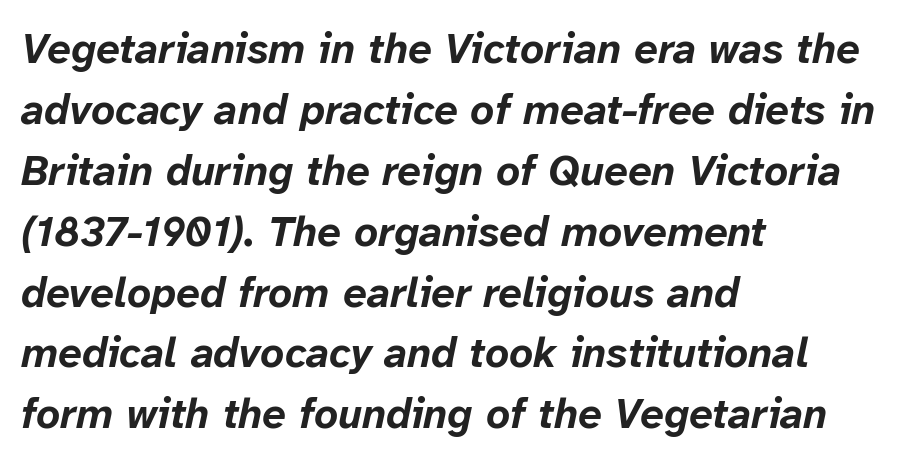
One-word summary of the alignment: left. The foot of each line stays bare and open. In terms of weight, the rendering is a true, heavy bold. Spacing verdict: proportional, widths tailored to each character. A typesetter would call this leading conventional body-copy spacing. Caption: standard tracking, unaltered.
